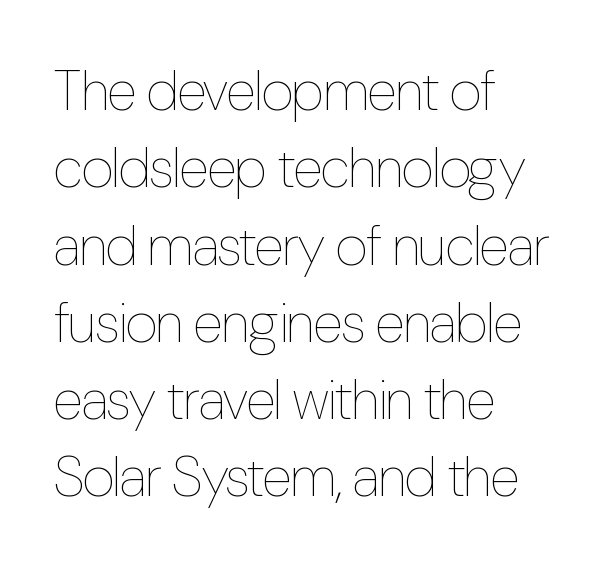
The image shows 56 px thin, condensed type, upright; set left-aligned, normal line spacing (1.38x), normal letter spacing, not underlined; low stroke contrast and a medium x-height.
